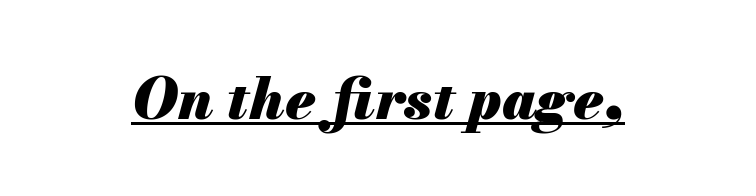
The image shows 58 px heavy type, italic (leaning right); set normal letter spacing, underlined; medium stroke contrast and a small x-height.
